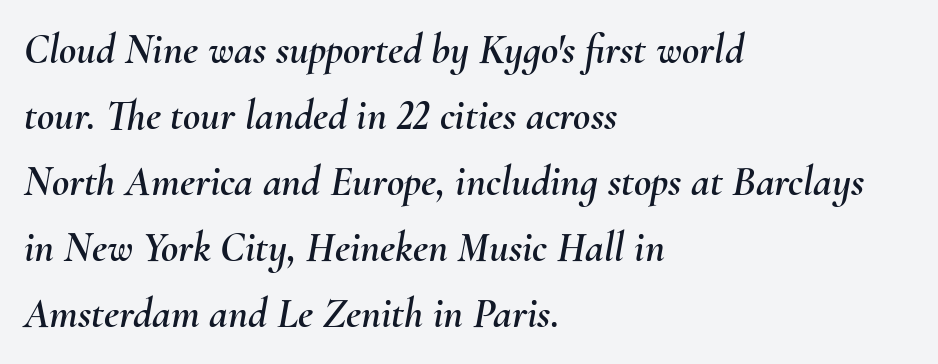
Q: Is the text italic (slanted)? A: Yes, it leans right by about 10 degrees.
Q: Is the text underlined? A: No.
Q: How is the paragraph aligned? A: Left-aligned.
Q: Is the spacing between letters normal or unusually wide? A: Normal.
Q: Is the spacing between lines tight, normal or loose? A: Normal.
Q: Width (condensed, normal, or wide)? A: Normal.
Q: Stroke contrast? A: Medium.
Q: x-height? A: Small.
Q: Monospaced? A: No.
